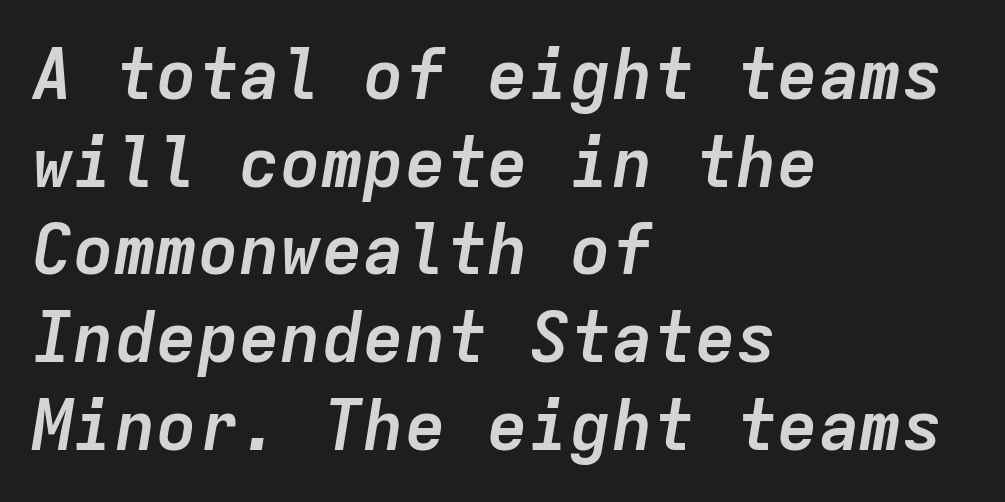
As a designer I'd log this as weight 700, bold. Every row of glyphs begins at an identical x-position on the left. Letters rest on an invisible, unmarked baseline. The passage shown is typed in a monospace face where columns stay perfectly aligned.
